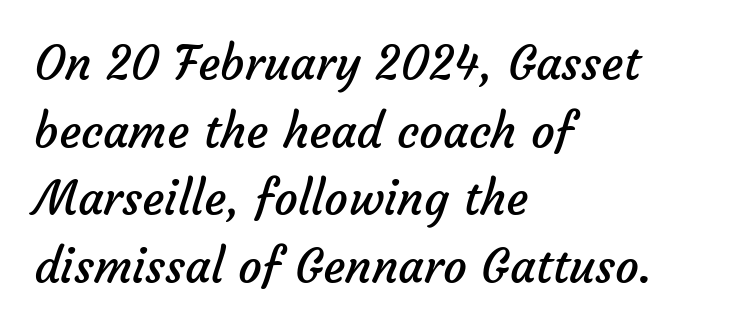
Q: Is the text bold? A: No.
Q: Is the typeface a serif or a sans-serif typeface? A: Sans-serif.
Q: Is the text underlined? A: No.
Q: How is the paragraph aligned? A: Left-aligned.
Q: Is the spacing between letters normal or unusually wide? A: Normal.
Q: Is the spacing between lines tight, normal or loose? A: Normal.
Q: Width (condensed, normal, or wide)? A: Normal.
Q: Stroke contrast? A: Low.
Q: x-height? A: Medium.
Q: Monospaced? A: No.
